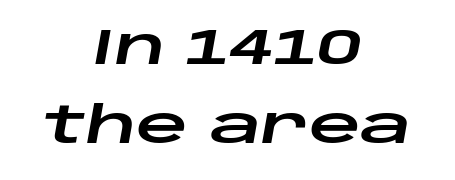
The image shows 51 px wide type, italic (leaning right); set centered, normal line spacing (1.55x), normal letter spacing, not underlined; low stroke contrast and a large x-height.
